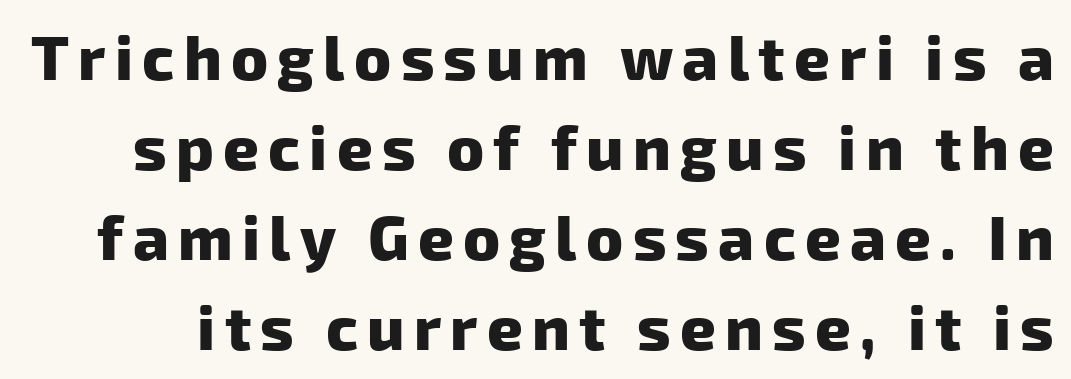
{"serif": "no", "bold": "yes", "weight": "heavy", "width": "normal", "stroke_contrast": "low", "x_height": "medium", "monospaced": "no", "underline": "no", "line_spacing": "normal", "line_spacing_ratio": 1.45, "glyph_px": 62}
